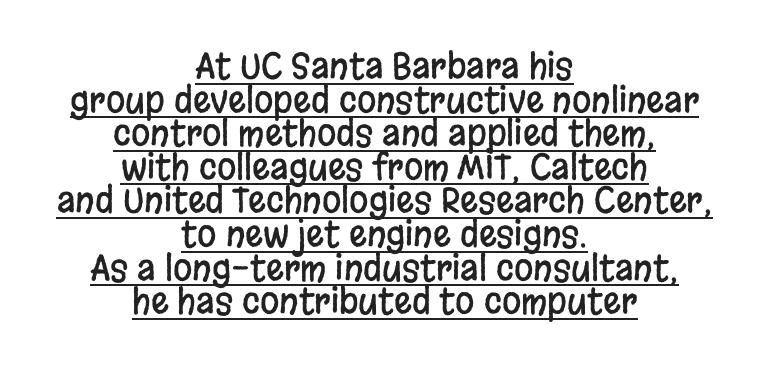
Q: Is the text italic (slanted)? A: No, it is upright.
Q: Is the typeface a serif or a sans-serif typeface? A: Sans-serif.
Q: Is the text underlined? A: Yes.
Q: How is the paragraph aligned? A: Centered.
Q: Is the spacing between letters normal or unusually wide? A: Normal.
Q: Is the spacing between lines tight, normal or loose? A: Tight.
Q: Width (condensed, normal, or wide)? A: Condensed.
Q: Stroke contrast? A: Low.
Q: x-height? A: Large.
Q: Monospaced? A: No.
